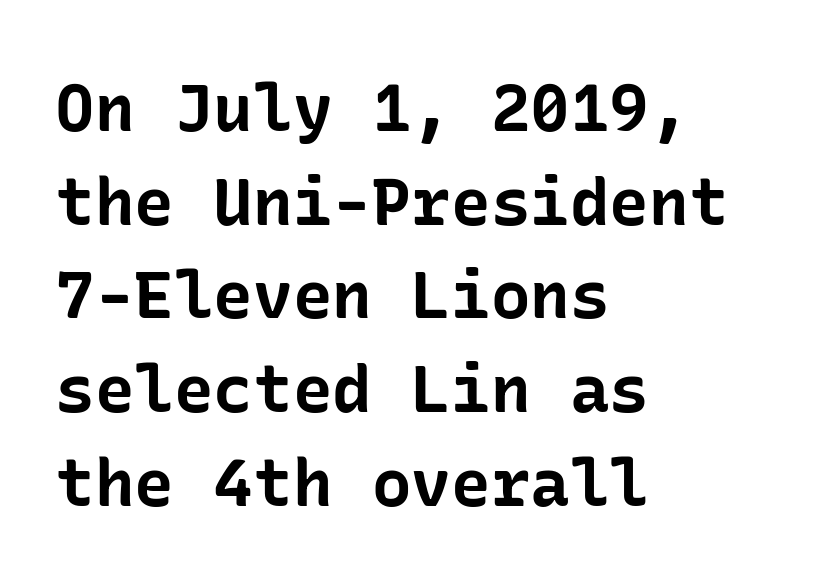
Interline gaps are of average width in this sample. Inter-character spacing is left at the font's built-in metrics. Strokes here are thick enough to call this a true bold. The designer went with a sans here, leaving each stem footless. Has an underline been added? It has not. Unlike italic type, these characters show no tilt at all.
